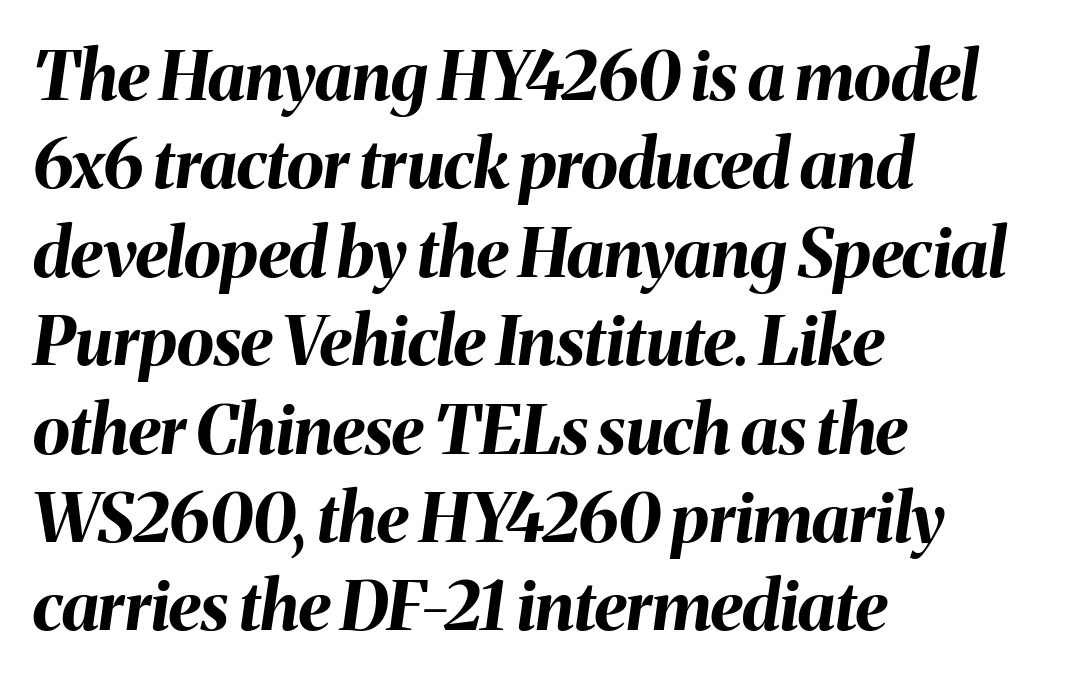
I'd describe the lettering as bold — thick and assertive. The string is rendered with underlining switched off. The lettering tilts uniformly, giving the passage an italic look. This sample uses plain, unmodified letter spacing.
